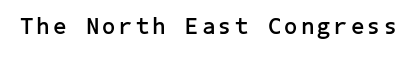
Q: Is the text bold? A: Yes.
Q: Is the text italic (slanted)? A: No, it is upright.
Q: Is the text underlined? A: No.
